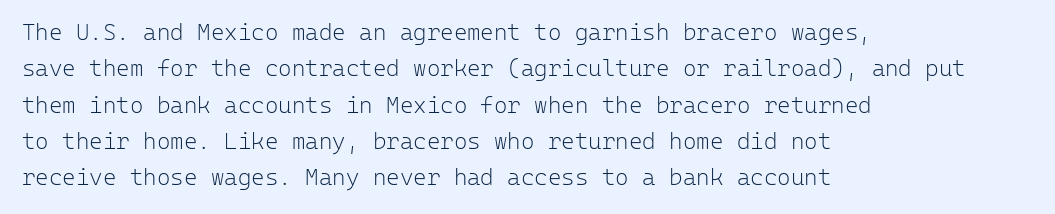
{"italic": "no", "bold": "no", "underline": "no", "align": "left", "line_spacing": "normal", "line_spacing_ratio": 1.58, "letter_spacing": "normal", "letter_spacing_em": 0.0, "glyph_px": 23}
